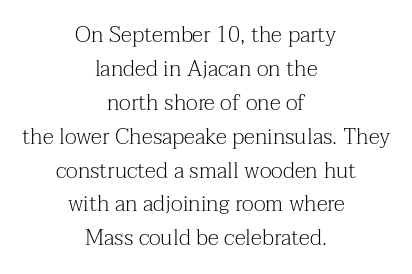
{"italic": "no", "bold": "no", "underline": "no", "align": "center", "line_spacing": "normal", "line_spacing_ratio": 1.54, "letter_spacing": "normal", "letter_spacing_em": 0.0, "glyph_px": 22}
